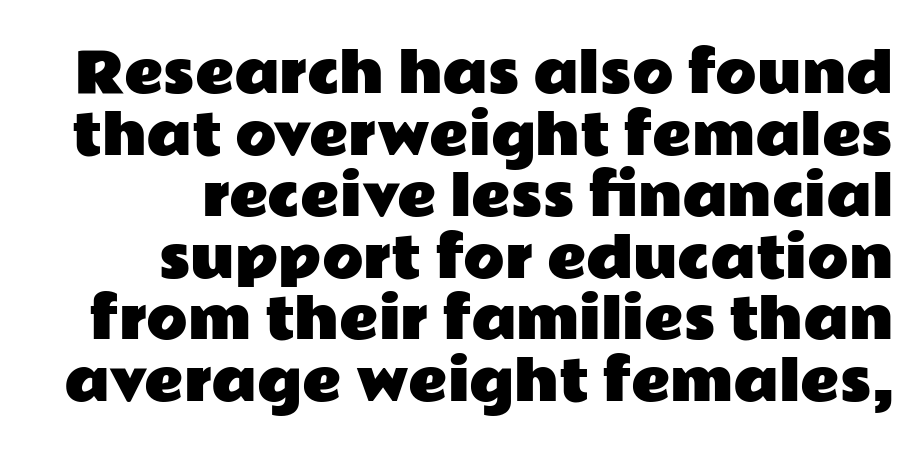
{"serif": "no", "italic": "no", "width": "wide", "stroke_contrast": "low", "x_height": "medium", "monospaced": "no", "underline": "no", "align": "right", "line_spacing": "tight", "line_spacing_ratio": 1.14, "letter_spacing": "normal", "letter_spacing_em": 0.0, "glyph_px": 54}
